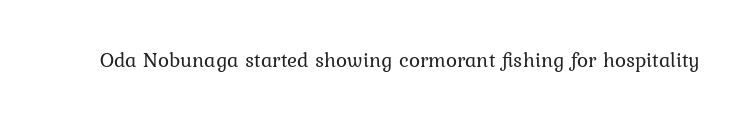
{"italic": "no", "bold": "no", "underline": "no", "letter_spacing": "normal", "letter_spacing_em": 0.0, "glyph_px": 21}
